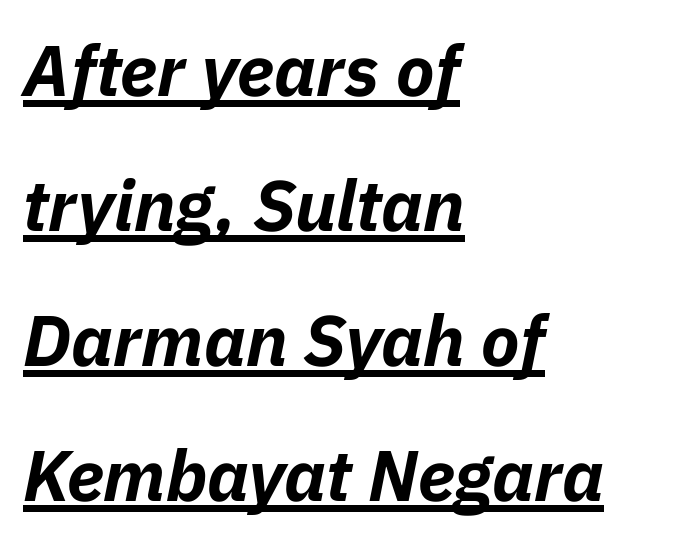
The image shows 71 px bold type, italic (leaning right); set left-aligned, loose line spacing (1.9x), normal letter spacing, underlined; low stroke contrast and a medium x-height.
